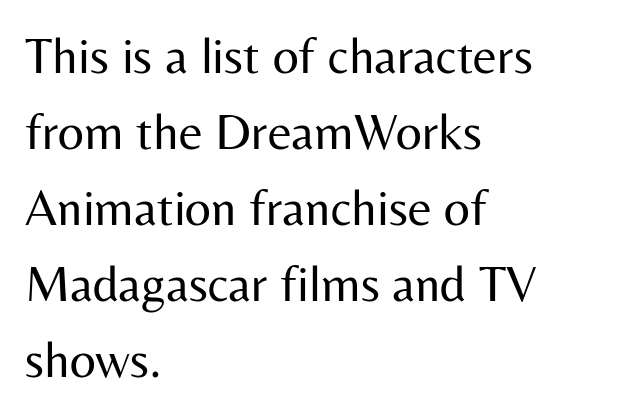
{"serif": "no", "italic": "no", "bold": "no", "weight": "regular", "width": "normal", "stroke_contrast": "medium", "x_height": "medium", "monospaced": "no", "underline": "no", "align": "left", "line_spacing": "normal", "line_spacing_ratio": 1.49, "letter_spacing": "normal", "letter_spacing_em": 0.0, "glyph_px": 51}
